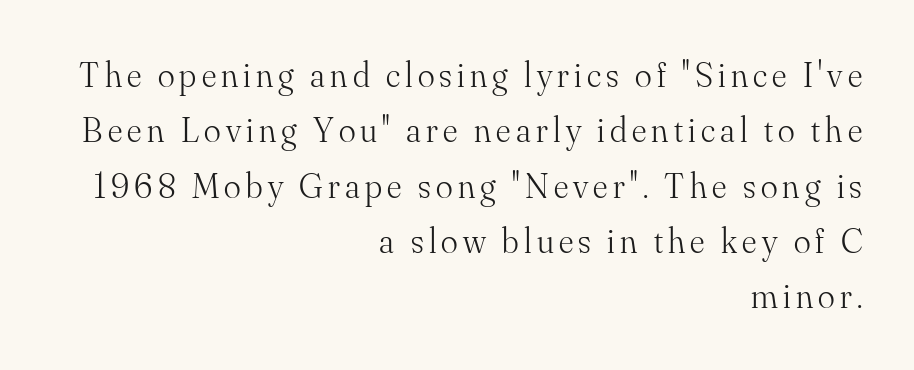
The image shows 35 px light serif type, upright; set right-aligned, normal line spacing (1.58x), not underlined; medium stroke contrast and a small x-height.
